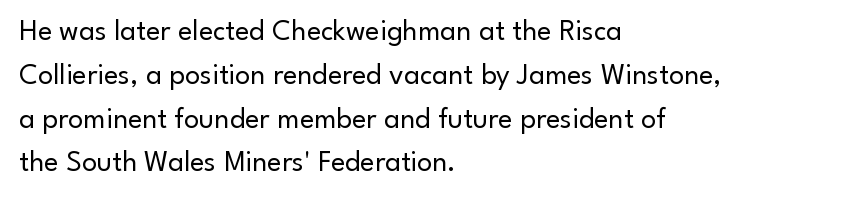
The image shows 30 px regular-weight sans-serif type, upright; set left-aligned, normal line spacing (1.46x), normal letter spacing, not underlined; low stroke contrast and a small x-height.
